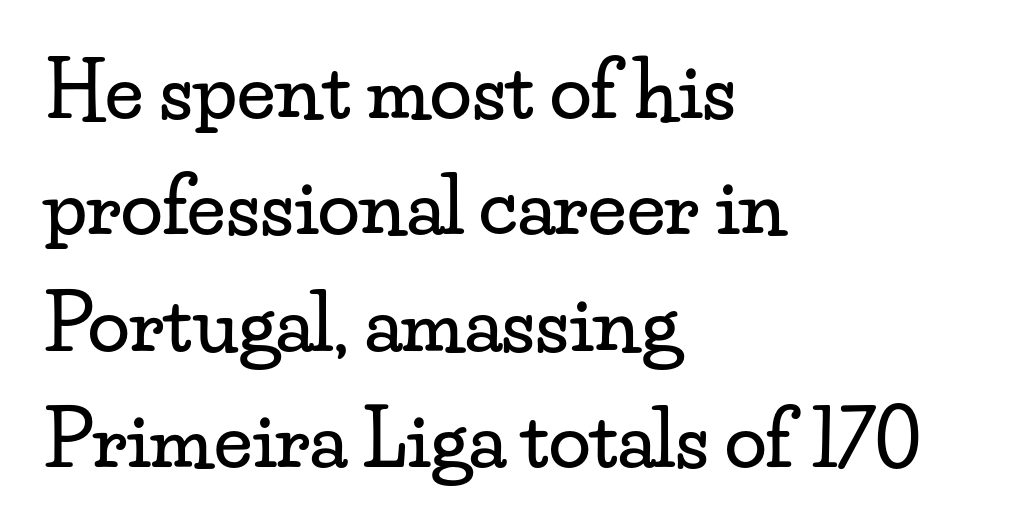
{"serif": "yes", "italic": "no", "width": "wide", "stroke_contrast": "low", "x_height": "small", "monospaced": "no", "underline": "no", "align": "left", "line_spacing": "normal", "line_spacing_ratio": 1.53, "letter_spacing": "normal", "letter_spacing_em": 0.0, "glyph_px": 76}
